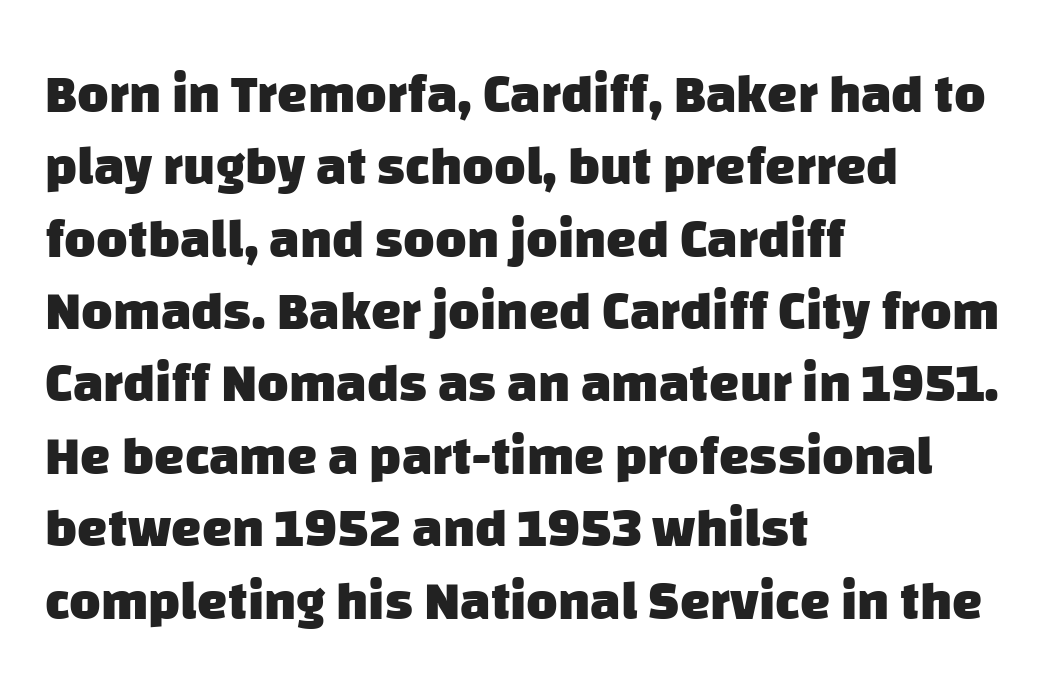
{"serif": "no", "bold": "yes", "weight": "heavy", "width": "normal", "stroke_contrast": "low", "x_height": "large", "monospaced": "no", "underline": "no", "align": "left", "line_spacing": "normal", "line_spacing_ratio": 1.34, "letter_spacing": "normal", "letter_spacing_em": 0.0, "glyph_px": 54}
